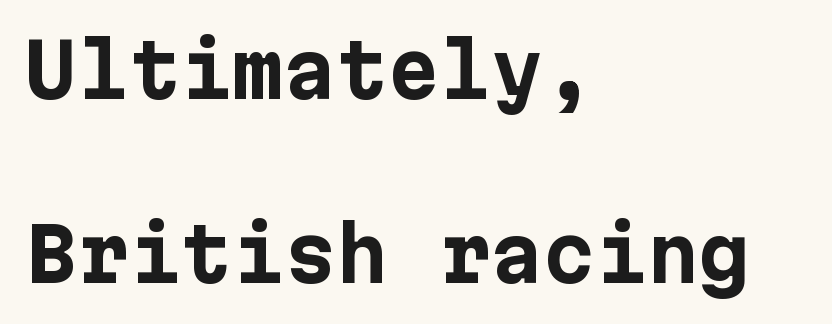
The ragged edge is on the right, which tells us the setting is flush left. Honestly, the rows look like they've been pulled way apart. This rendering leaves character spacing at its baseline value. Look at the bottom of the vertical strokes: they stop flat, with no serifs. Rule under the text: the space is simply empty.
